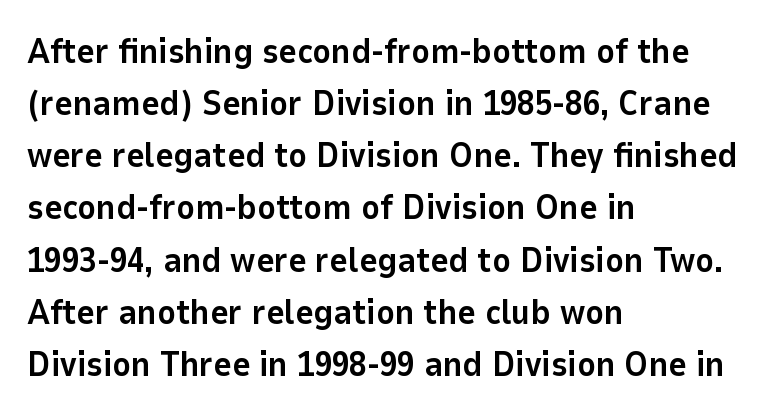
{"serif": "no", "italic": "no", "bold": "yes", "weight": "bold", "width": "normal", "stroke_contrast": "low", "x_height": "medium", "monospaced": "no", "underline": "no", "align": "left", "line_spacing": "normal", "line_spacing_ratio": 1.49, "letter_spacing": "normal", "letter_spacing_em": 0.0, "glyph_px": 35}
